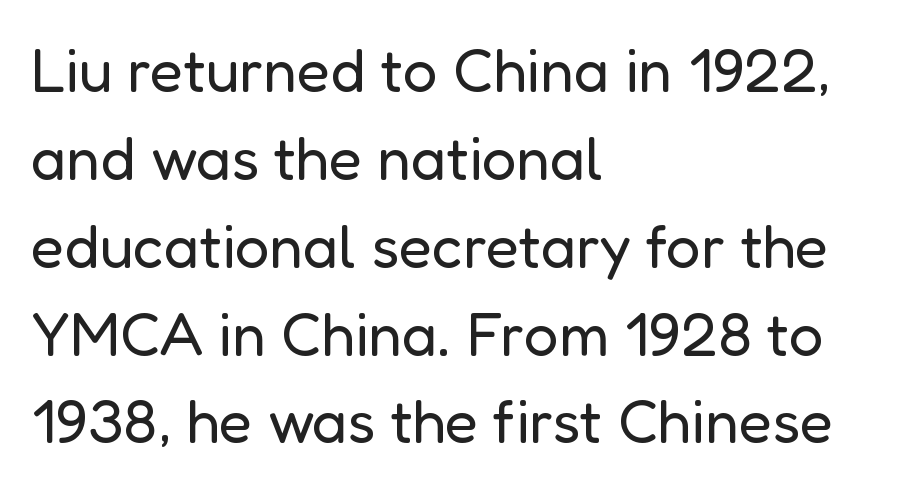
Q: Is the text bold? A: No.
Q: Is the text italic (slanted)? A: No, it is upright.
Q: Is the typeface a serif or a sans-serif typeface? A: Sans-serif.
Q: Is the text underlined? A: No.
Q: How is the paragraph aligned? A: Left-aligned.
Q: Is the spacing between letters normal or unusually wide? A: Normal.
Q: Is the spacing between lines tight, normal or loose? A: Normal.
Q: Width (condensed, normal, or wide)? A: Normal.
Q: Stroke contrast? A: Low.
Q: x-height? A: Medium.
Q: Monospaced? A: No.
